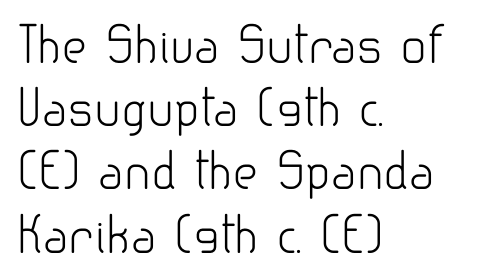
Do the letters lean? They stand straight. Ink coverage per letter is moderate at most. The specimen omits any rule beneath the text block's lines. You could call the tracking neutral — neither tight nor loose.
